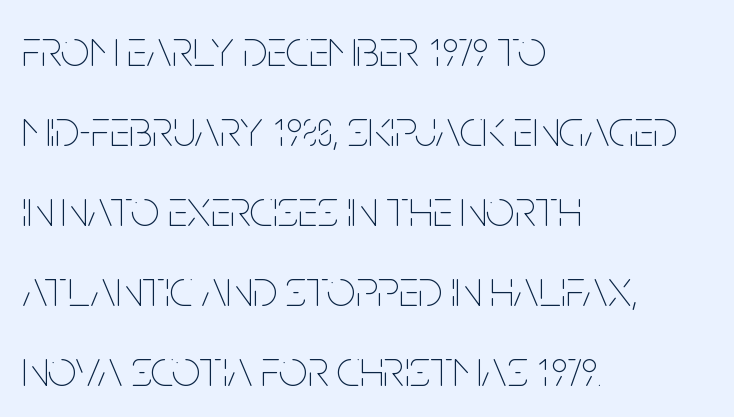
The image shows 51 px thin, condensed type, upright; set left-aligned, normal line spacing (1.57x), normal letter spacing, not underlined; low stroke contrast and a large x-height.
